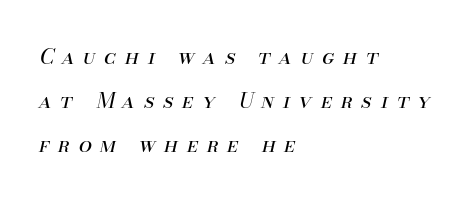
Q: Is the text bold? A: No.
Q: Is the text italic (slanted)? A: Yes, it leans right by about 13 degrees.
Q: Is the text underlined? A: No.
Q: How is the paragraph aligned? A: Left-aligned.
Q: Is the spacing between letters normal or unusually wide? A: Unusually wide.
Q: Is the spacing between lines tight, normal or loose? A: Loose.
